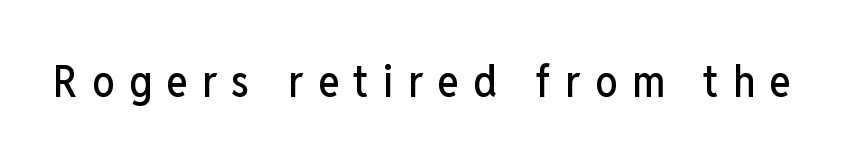
Plain, unruled lines of type. Proportional: the letters do not fall into vertical columns. Stroke terminals: plain, sans-serif. Every stem runs plumb, perpendicular to the baseline. The tracking reads as deliberately expanded to a designer's eye.
